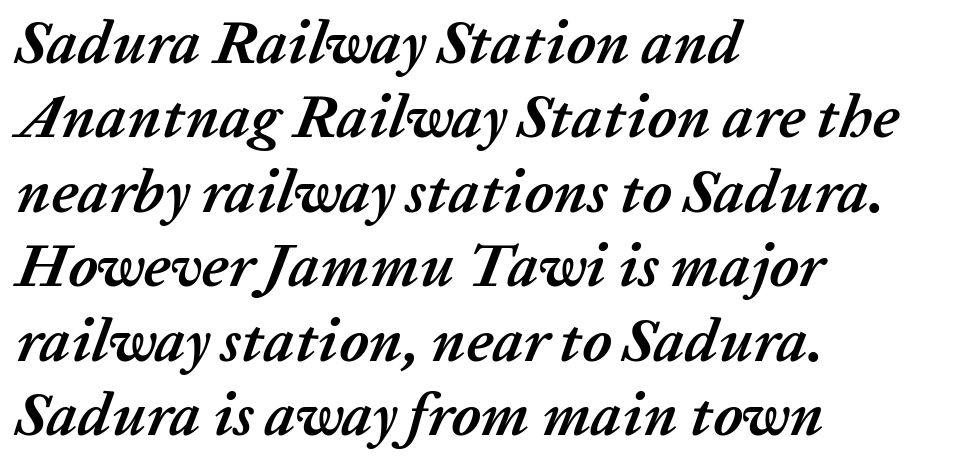
This is heavy type, rendered in bold. Slanted lettering throughout. The tracking reads as untouched default to a designer's eye. The passage shown is typed in a proportional face where columns would drift. Which margin do the lines hug? The left one — the right edge is uneven. Check under the words: just untouched page.
